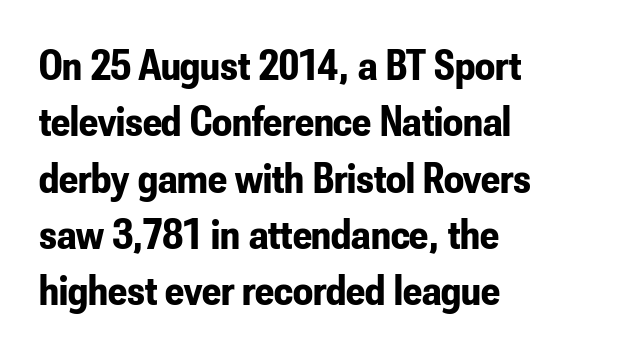
There is no visible air inserted between adjacent glyphs. The space between consecutive lines is moderate. Look at the bottom of the vertical strokes: they stop flat, with no serifs. Do the letters lean? They stand straight.
